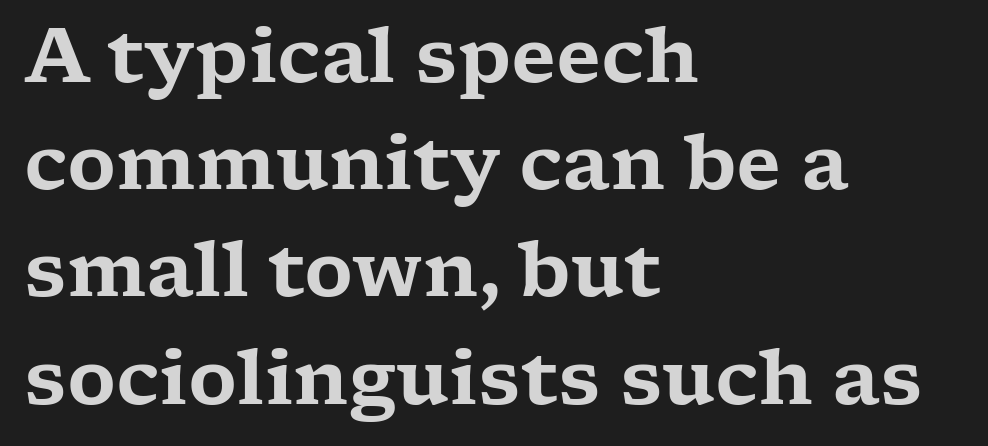
The image shows 75 px wide serif type, upright; set left-aligned, normal line spacing (1.43x), normal letter spacing, not underlined; low stroke contrast and a medium x-height.
